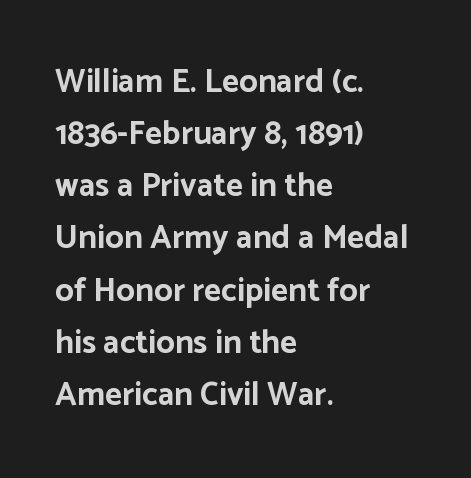
The image shows 33 px bold sans-serif type, upright; set left-aligned, normal line spacing (1.58x), normal letter spacing, not underlined; low stroke contrast and a medium x-height.
